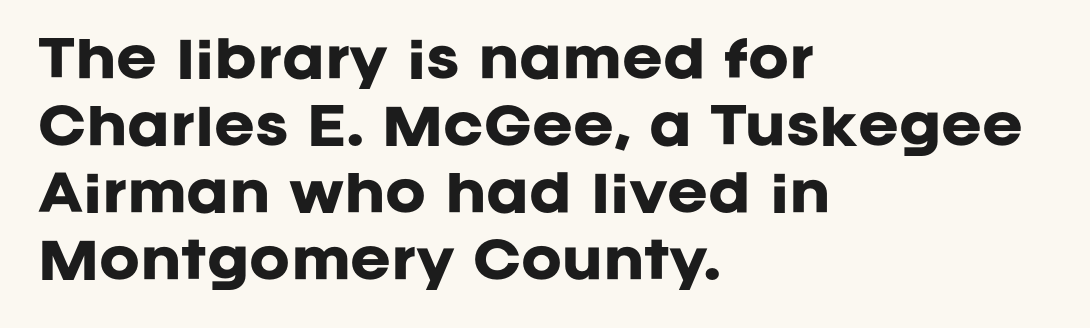
The image shows 49 px heavy sans-serif type, upright; set left-aligned, normal line spacing (1.37x), normal letter spacing, not underlined; low stroke contrast and a large x-height.
